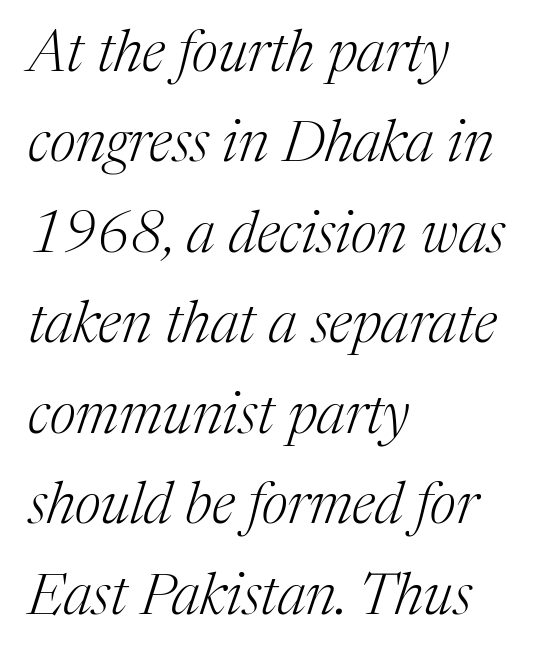
{"serif": "yes", "italic": "yes", "lean": "right", "slant_degrees": 17, "bold": "no", "weight": "light", "width": "normal", "stroke_contrast": "medium", "x_height": "medium", "monospaced": "no", "underline": "no", "align": "left", "line_spacing": "normal", "line_spacing_ratio": 1.56, "letter_spacing": "normal", "letter_spacing_em": 0.0, "glyph_px": 58}
